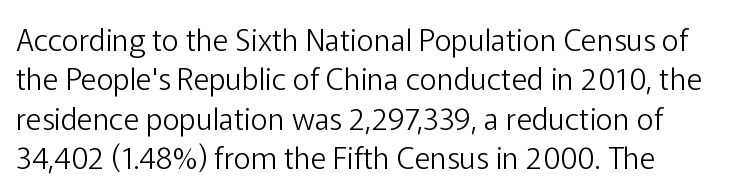
{"serif": "no", "italic": "no", "bold": "no", "weight": "light", "width": "normal", "stroke_contrast": "low", "x_height": "medium", "monospaced": "no", "underline": "no", "align": "left", "line_spacing": "normal", "line_spacing_ratio": 1.31, "letter_spacing": "normal", "letter_spacing_em": 0.0, "glyph_px": 30}
